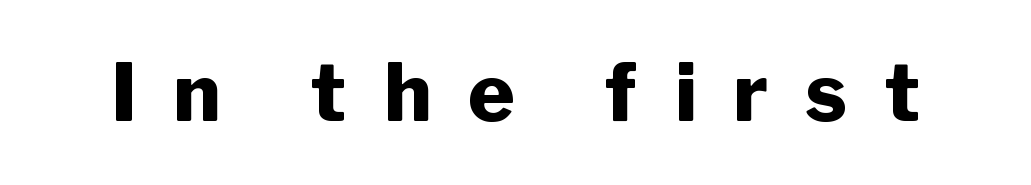
Q: Is the text bold? A: Yes.
Q: Is the text italic (slanted)? A: No, it is upright.
Q: Is the typeface a serif or a sans-serif typeface? A: Sans-serif.
Q: Is the text underlined? A: No.
Q: Is the spacing between letters normal or unusually wide? A: Unusually wide.
Q: Width (condensed, normal, or wide)? A: Normal.
Q: Stroke contrast? A: Low.
Q: x-height? A: Medium.
Q: Monospaced? A: No.
